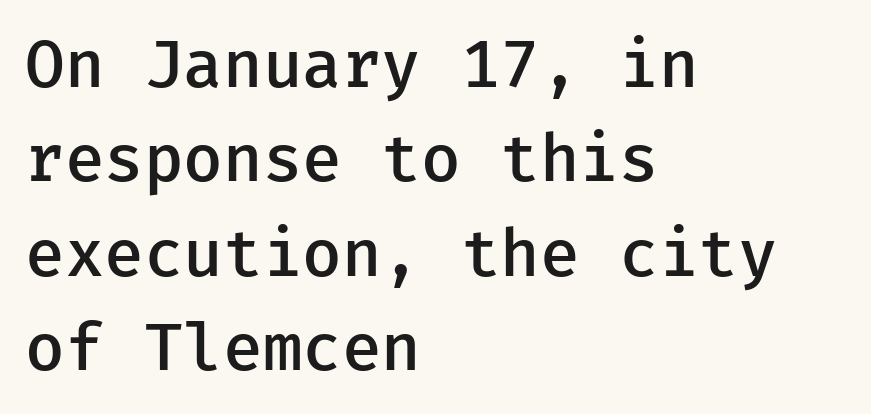
The image shows 66 px semibold sans-serif type, upright; set left-aligned, normal line spacing (1.43x), normal letter spacing, not underlined; low stroke contrast and a medium x-height.
